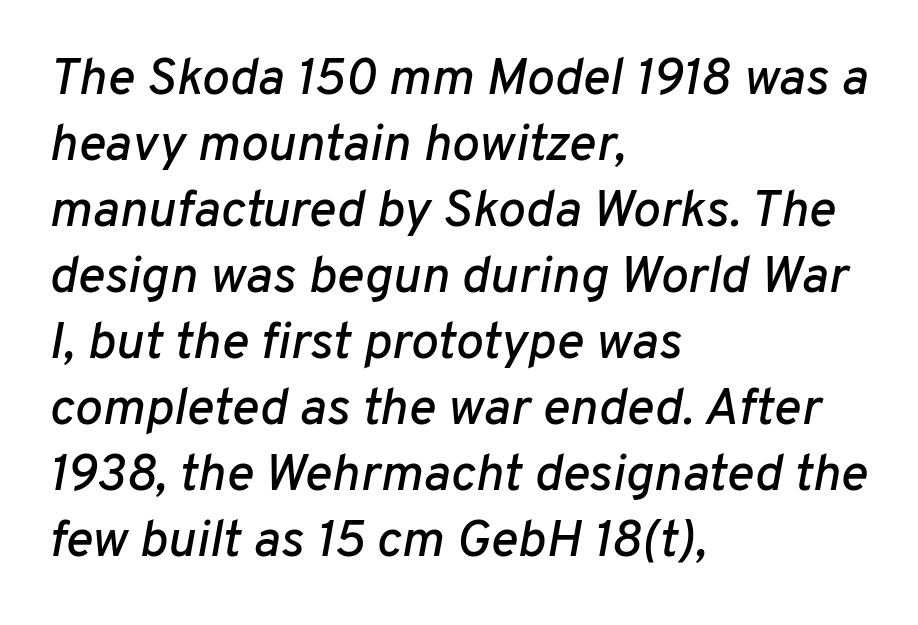
The image shows 52 px text type, italic (leaning right); set left-aligned, normal line spacing (1.27x), normal letter spacing, not underlined; low stroke contrast and a medium x-height.
